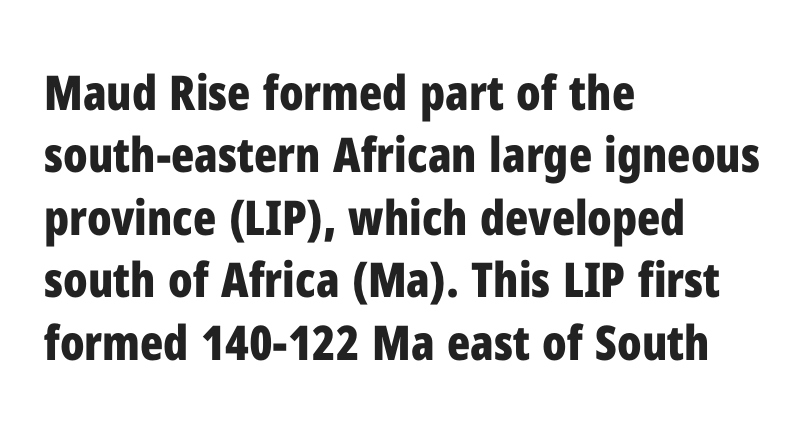
{"serif": "no", "italic": "no", "bold": "yes", "weight": "bold", "width": "condensed", "stroke_contrast": "low", "x_height": "medium", "monospaced": "no", "underline": "no", "align": "left", "line_spacing": "normal", "line_spacing_ratio": 1.3, "letter_spacing": "normal", "letter_spacing_em": 0.0, "glyph_px": 48}
